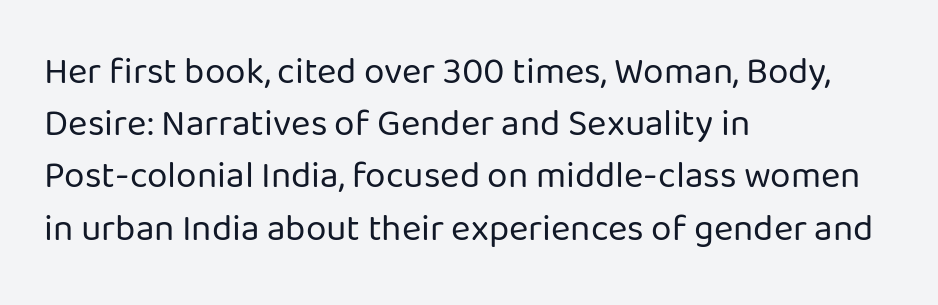
{"serif": "no", "italic": "no", "bold": "no", "weight": "regular", "width": "normal", "stroke_contrast": "low", "x_height": "medium", "monospaced": "no", "underline": "no", "align": "left", "line_spacing": "normal", "line_spacing_ratio": 1.41, "letter_spacing": "normal", "letter_spacing_em": 0.0, "glyph_px": 37}
